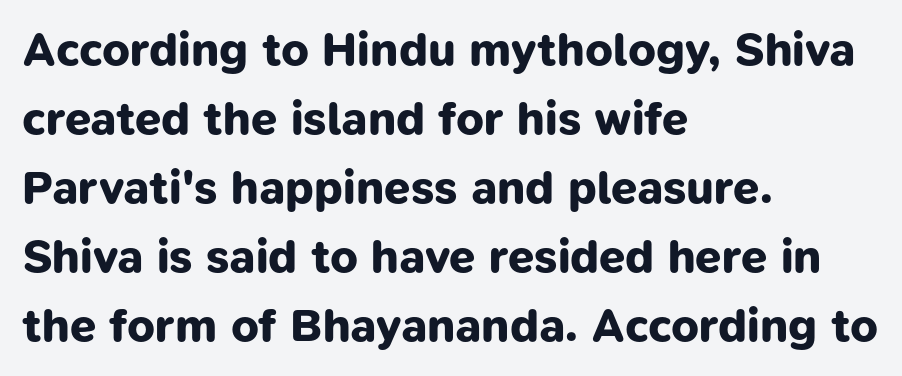
The image shows 47 px bold sans-serif type; set left-aligned, normal line spacing (1.47x), normal letter spacing, not underlined; low stroke contrast and a medium x-height.
